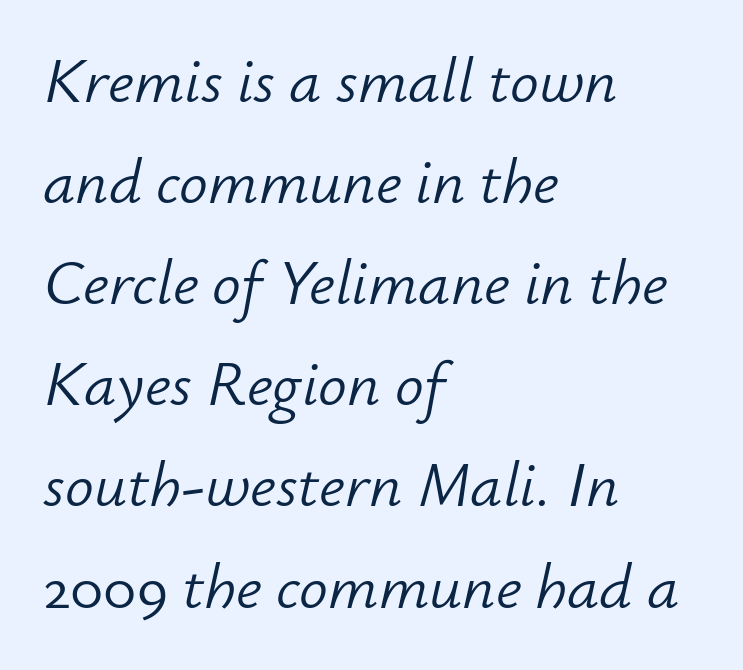
Anything drawn beneath the words? Only blank space. Tall strokes in this sample are angled rather than plumb. The strokes carry an ordinary text weight at most. Default kerning and tracking; the words read as compact shapes.
